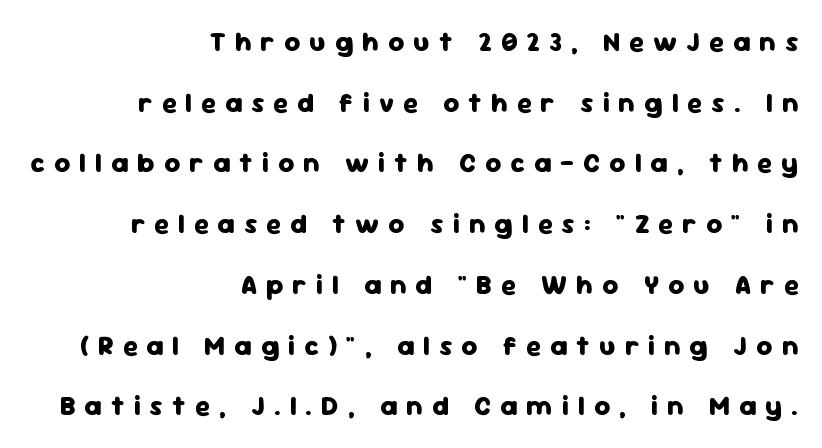
Q: Is the text bold? A: Yes.
Q: Is the text italic (slanted)? A: No, it is upright.
Q: Is the text underlined? A: No.
Q: How is the paragraph aligned? A: Right-aligned.
Q: Is the spacing between letters normal or unusually wide? A: Unusually wide.
Q: Is the spacing between lines tight, normal or loose? A: Loose.
